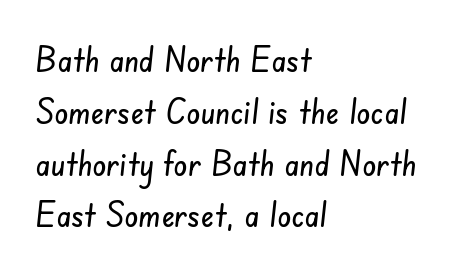
{"serif": "no", "width": "condensed", "stroke_contrast": "low", "x_height": "small", "monospaced": "no", "underline": "no", "align": "left", "line_spacing": "normal", "line_spacing_ratio": 1.48, "letter_spacing": "normal", "letter_spacing_em": 0.0, "glyph_px": 35}
